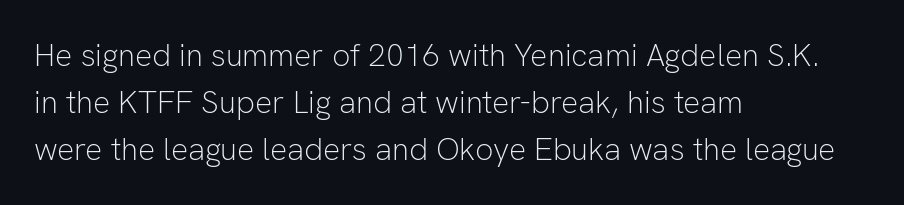
Q: Is the text bold? A: No.
Q: Is the text italic (slanted)? A: No, it is upright.
Q: Is the typeface a serif or a sans-serif typeface? A: Sans-serif.
Q: Is the text underlined? A: No.
Q: How is the paragraph aligned? A: Left-aligned.
Q: Is the spacing between letters normal or unusually wide? A: Normal.
Q: Is the spacing between lines tight, normal or loose? A: Normal.
Q: Width (condensed, normal, or wide)? A: Normal.
Q: Stroke contrast? A: Low.
Q: x-height? A: Medium.
Q: Monospaced? A: No.
